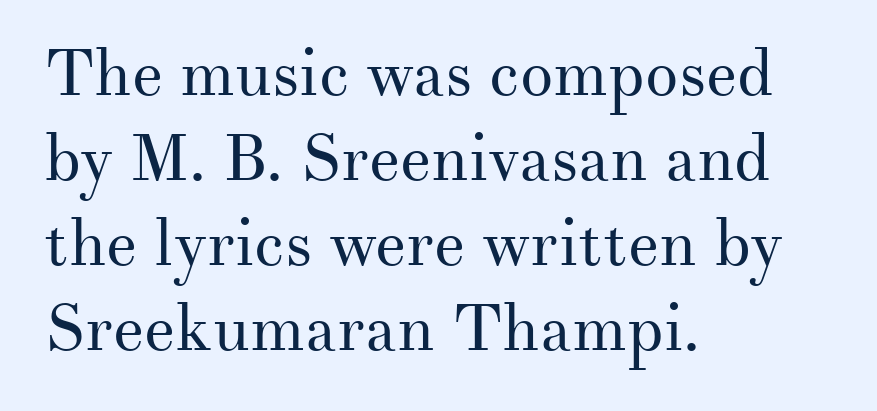
{"serif": "yes", "italic": "no", "bold": "no", "weight": "regular", "width": "normal", "stroke_contrast": "medium", "x_height": "small", "monospaced": "no", "underline": "no", "align": "left", "line_spacing": "normal", "line_spacing_ratio": 1.29, "letter_spacing": "normal", "letter_spacing_em": 0.0, "glyph_px": 66}
